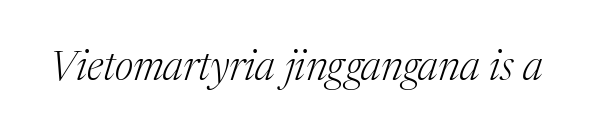
Q: Is the text bold? A: No.
Q: Is the text italic (slanted)? A: Yes, it leans right by about 17 degrees.
Q: Is the typeface a serif or a sans-serif typeface? A: Serif.
Q: Is the text underlined? A: No.
Q: Is the spacing between letters normal or unusually wide? A: Normal.
Q: Width (condensed, normal, or wide)? A: Normal.
Q: Stroke contrast? A: Medium.
Q: x-height? A: Medium.
Q: Monospaced? A: No.
